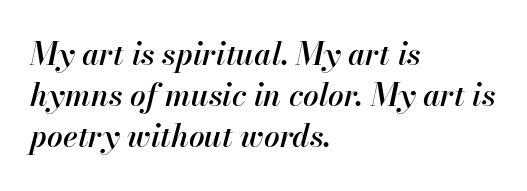
Each letter keeps its own natural width here, so spacing adapts to shape. The horizontal fit of the characters is conventional and even. Slightly chunky letters — semibold, I'd say, not full bold. Underline: absent. If you drew a line through each stem, it would be angled.
